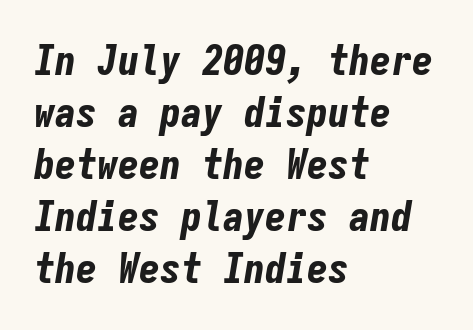
The image shows 42 px bold, condensed type, italic (leaning right), monospaced; set left-aligned, line spacing 1.24x, normal letter spacing, not underlined; low stroke contrast and a medium x-height.
